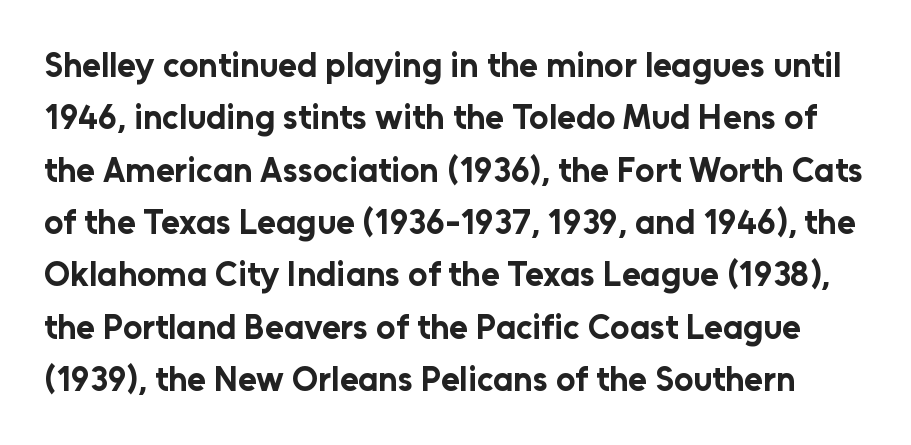
{"serif": "no", "italic": "no", "bold": "yes", "weight": "bold", "width": "normal", "stroke_contrast": "low", "x_height": "medium", "monospaced": "no", "underline": "no", "line_spacing": "normal", "line_spacing_ratio": 1.54, "letter_spacing": "normal", "letter_spacing_em": 0.0, "glyph_px": 34}
